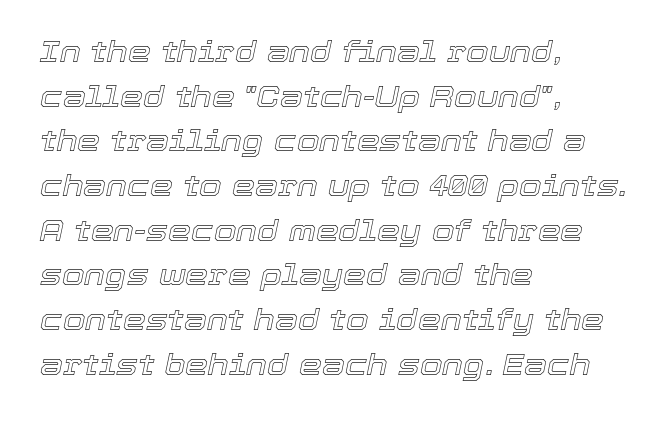
Leading: standard. The typography opts for an oblique posture over an upright one. Underline: absent. You could not count columns in this text — the font is proportionally spaced. The rendering anchors every line to the left-hand side. Nothing unusual about the tracking: characters are spaced as the font intends.
